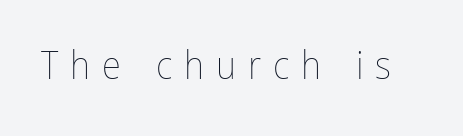
{"italic": "no", "bold": "no", "weight": "thin", "width": "condensed", "stroke_contrast": "low", "x_height": "medium", "monospaced": "no", "underline": "no", "letter_spacing": "wide", "letter_spacing_em": 0.31, "glyph_px": 39}
